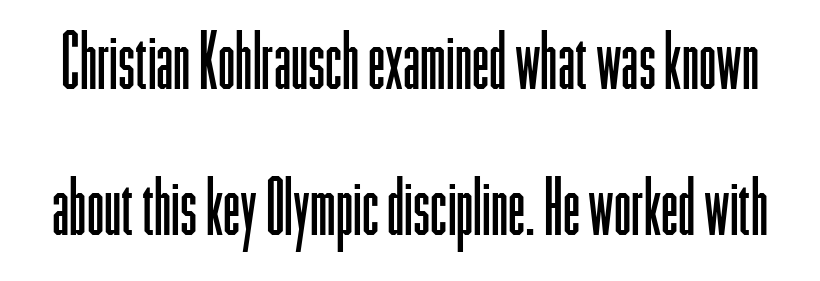
Q: Is the text bold? A: No.
Q: Is the text italic (slanted)? A: No, it is upright.
Q: Is the typeface a serif or a sans-serif typeface? A: Sans-serif.
Q: Is the text underlined? A: No.
Q: Is the spacing between letters normal or unusually wide? A: Normal.
Q: Width (condensed, normal, or wide)? A: Condensed.
Q: Stroke contrast? A: Low.
Q: x-height? A: Medium.
Q: Monospaced? A: No.
